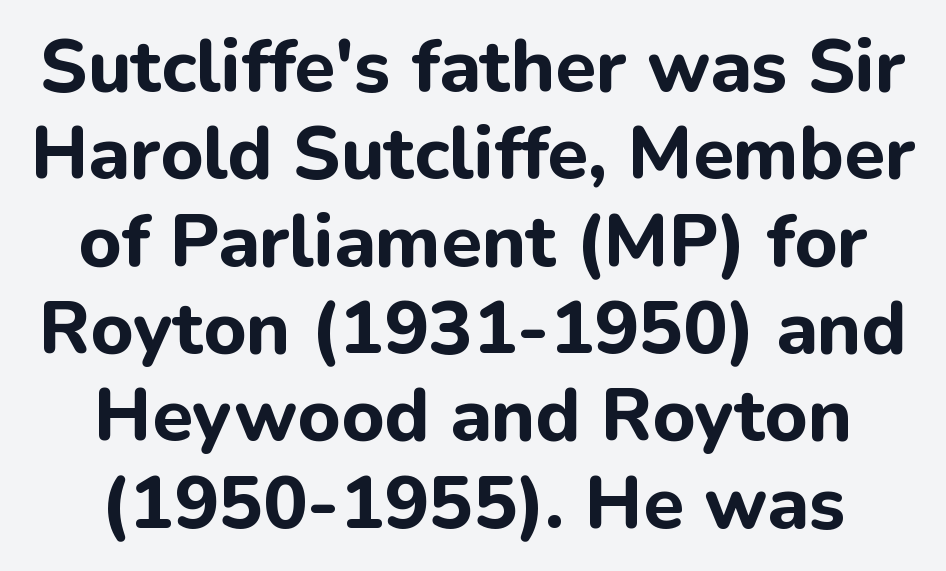
Q: Is the text bold? A: Yes.
Q: Is the text italic (slanted)? A: No, it is upright.
Q: Is the typeface a serif or a sans-serif typeface? A: Sans-serif.
Q: Is the text underlined? A: No.
Q: How is the paragraph aligned? A: Centered.
Q: Is the spacing between letters normal or unusually wide? A: Normal.
Q: Width (condensed, normal, or wide)? A: Normal.
Q: Stroke contrast? A: Low.
Q: x-height? A: Medium.
Q: Monospaced? A: No.
